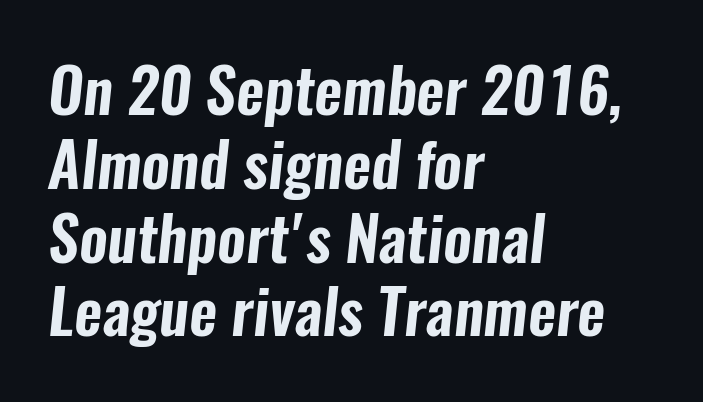
{"serif": "no", "width": "condensed", "stroke_contrast": "low", "x_height": "medium", "monospaced": "no", "underline": "no", "align": "left", "line_spacing_ratio": 1.21, "letter_spacing": "normal", "letter_spacing_em": 0.0, "glyph_px": 61}
